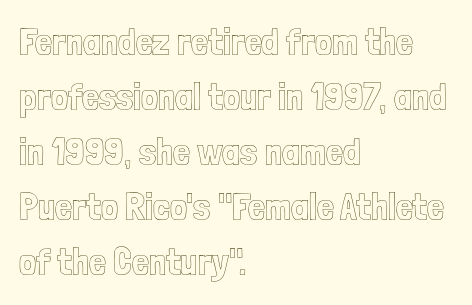
You could not count columns in this text — the font is proportionally spaced. You can tell it's not italic because the verticals are truly vertical. The type is set solid horizontally, with unmodified tracking. The designer left line spacing at the default.
